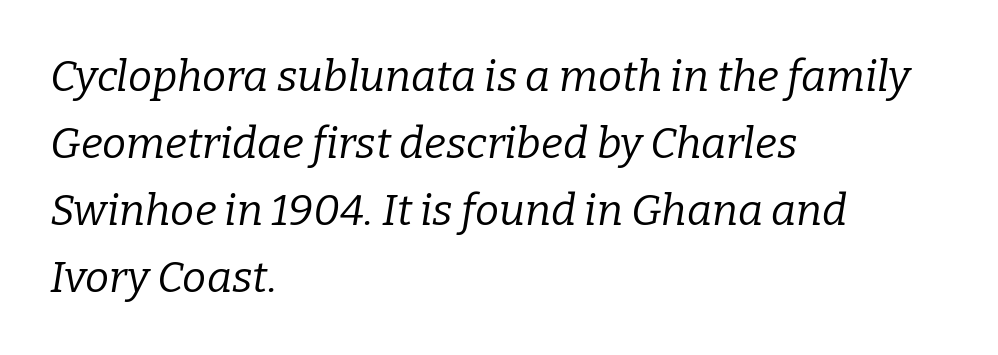
In terms of posture, this sample is oblique. Baseline-to-baseline distance is the conventional proportion of letter height. Note the varied advance widths — an 'i' is clearly narrower than an 'm'. Is the letter spacing exaggerated? No — it looks like the ordinary default.
